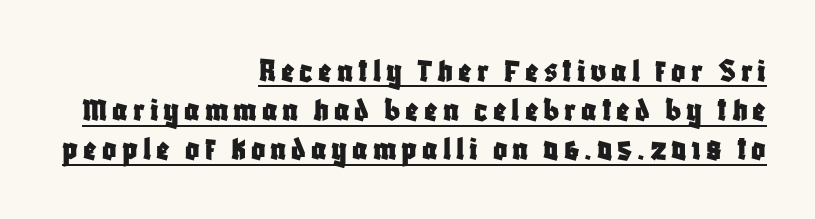
{"serif": "no", "italic": "no", "width": "condensed", "stroke_contrast": "low", "x_height": "large", "monospaced": "no", "underline": "yes", "align": "right", "line_spacing": "tight", "line_spacing_ratio": 1.12, "glyph_px": 35}
